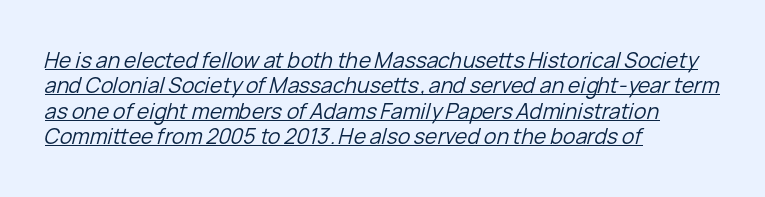
Q: Is the text bold? A: No.
Q: Is the text italic (slanted)? A: Yes, it leans right by about 15 degrees.
Q: Is the text underlined? A: Yes.
Q: How is the paragraph aligned? A: Left-aligned.
Q: Is the spacing between letters normal or unusually wide? A: Normal.
